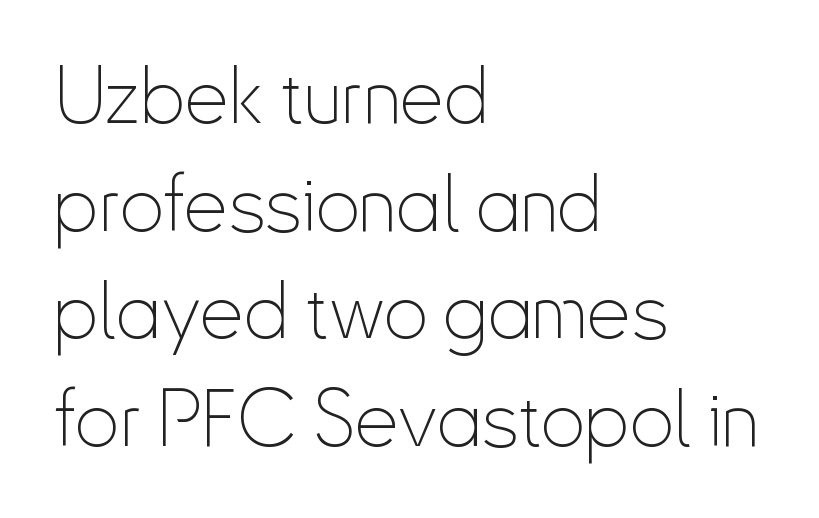
{"serif": "no", "italic": "no", "bold": "no", "weight": "thin", "width": "condensed", "stroke_contrast": "low", "x_height": "small", "monospaced": "no", "underline": "no", "align": "left", "line_spacing": "normal", "line_spacing_ratio": 1.38, "letter_spacing": "normal", "letter_spacing_em": 0.0, "glyph_px": 78}
